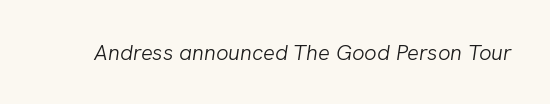
The letterforms sit shoulder to shoulder at normal distance. Each row of text sits above clean, open space. Posture: slanted. Weight: regular or lighter.
